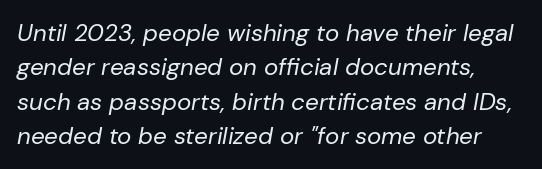
The image shows 24 px text type, italic (leaning right); set normal line spacing (1.43x), normal letter spacing, not underlined.
